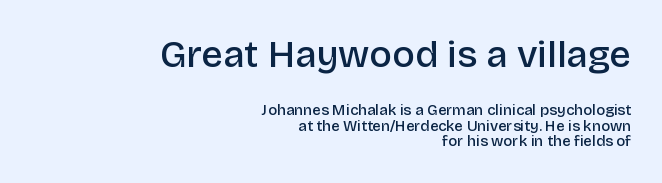
{"serif": "no", "italic": "no", "bold": "semi", "weight": "semibold", "width": "normal", "stroke_contrast": "low", "x_height": "large", "monospaced": "no", "underline": "no", "align": "right", "line_spacing": "tight", "line_spacing_ratio": 1.04, "letter_spacing": "normal", "letter_spacing_em": 0.0, "larger_block": "first", "size_ratio": 2.53, "glyph_px": 38}
